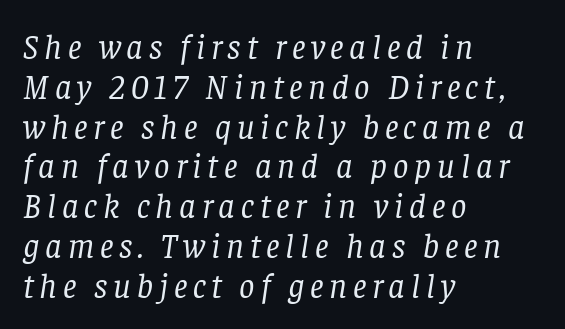
The passage shown is typeset with a serif family. No chunkiness to these letters — they're not bold. Line starts are locked; line ends wander. Is this a fixed-width face? No — the glyphs have proportional, varying widths. Bare-footed words on every line.
